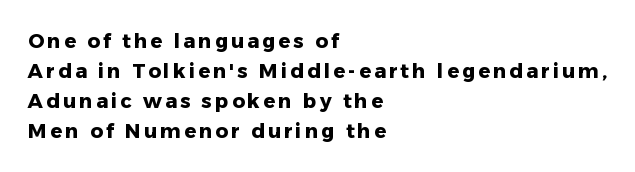
Q: Is the text bold? A: Yes.
Q: Is the text italic (slanted)? A: No, it is upright.
Q: Is the text underlined? A: No.
Q: How is the paragraph aligned? A: Left-aligned.
Q: Is the spacing between lines tight, normal or loose? A: Normal.
